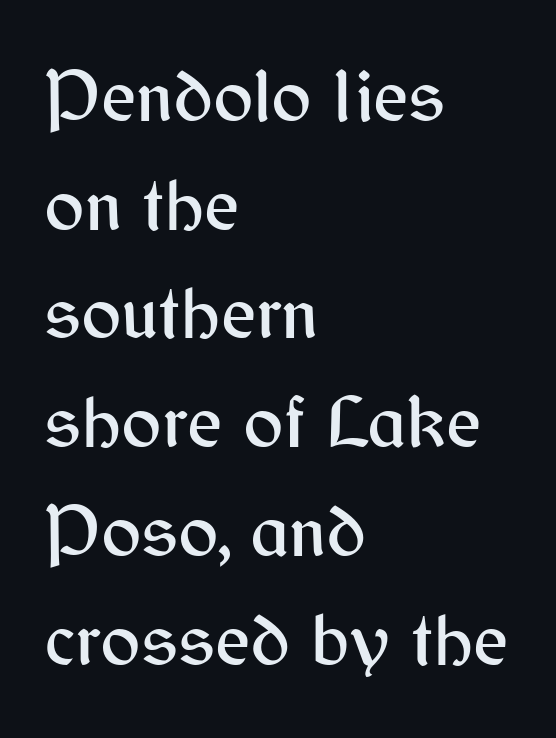
Q: Is the text italic (slanted)? A: No, it is upright.
Q: Is the typeface a serif or a sans-serif typeface? A: Sans-serif.
Q: Is the text underlined? A: No.
Q: How is the paragraph aligned? A: Left-aligned.
Q: Is the spacing between letters normal or unusually wide? A: Normal.
Q: Is the spacing between lines tight, normal or loose? A: Normal.
Q: Width (condensed, normal, or wide)? A: Normal.
Q: Stroke contrast? A: Medium.
Q: x-height? A: Medium.
Q: Monospaced? A: No.
